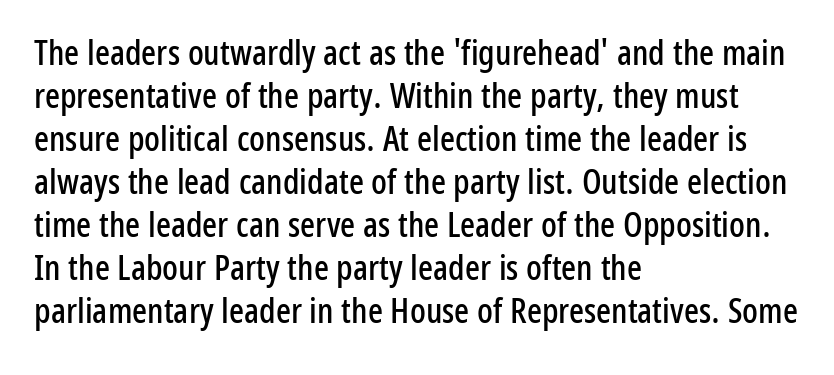
The image shows 35 px condensed sans-serif type, upright; set left-aligned, line spacing 1.23x, normal letter spacing, not underlined; low stroke contrast and a medium x-height.
